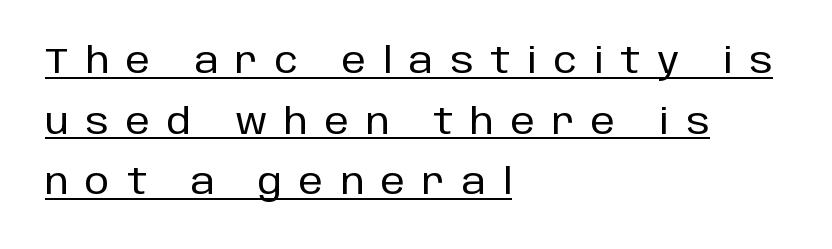
The image shows 35 px sans-serif type, upright; set left-aligned, line spacing 1.73x, unusually wide letter spacing (+0.48 em), underlined; low stroke contrast and a large x-height.
